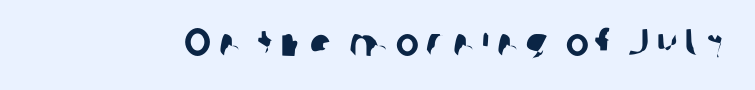
Here the designer chose a conventional face with non-uniform glyph widths. Descenders hang freely into open space. Serif or sans? Sans — the stroke terminals are bare.
